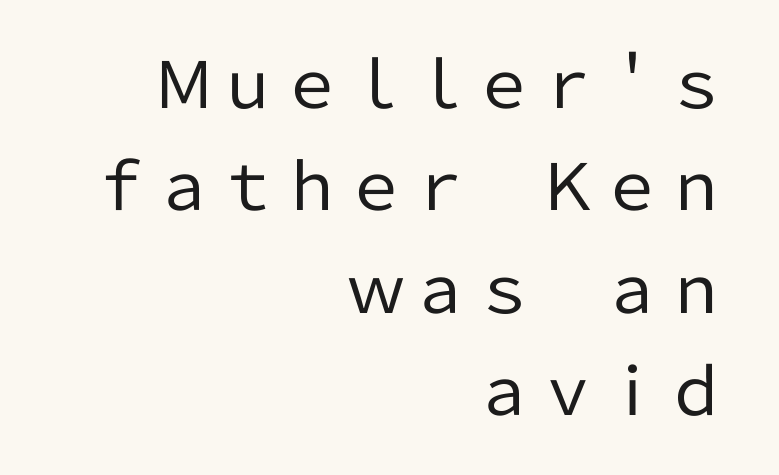
Q: Is the text bold? A: No.
Q: Is the text italic (slanted)? A: No, it is upright.
Q: Is the typeface a serif or a sans-serif typeface? A: Sans-serif.
Q: Is the text underlined? A: No.
Q: How is the paragraph aligned? A: Right-aligned.
Q: Is the spacing between letters normal or unusually wide? A: Normal.
Q: Is the spacing between lines tight, normal or loose? A: Normal.
Q: Width (condensed, normal, or wide)? A: Normal.
Q: Stroke contrast? A: Low.
Q: x-height? A: Medium.
Q: Monospaced? A: No.
